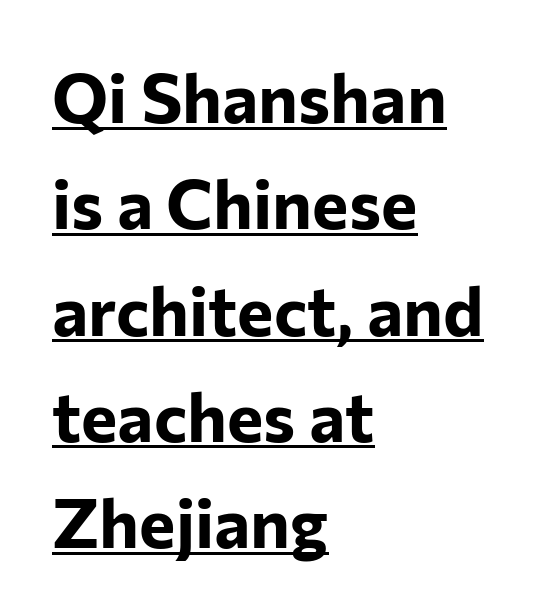
Do the characters align in a grid? No, the font is proportional. Does the leading feel generous? No, just average. In designer terms, the underline attribute is active on this setting. On the weight axis this lands at bold, roughly 700.
